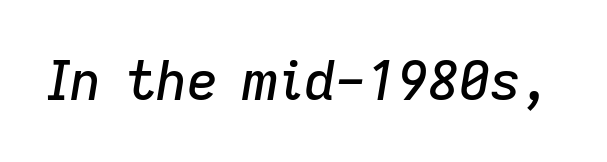
The image shows 54 px text type, italic (leaning right); set normal letter spacing, not underlined; low stroke contrast and a medium x-height.
